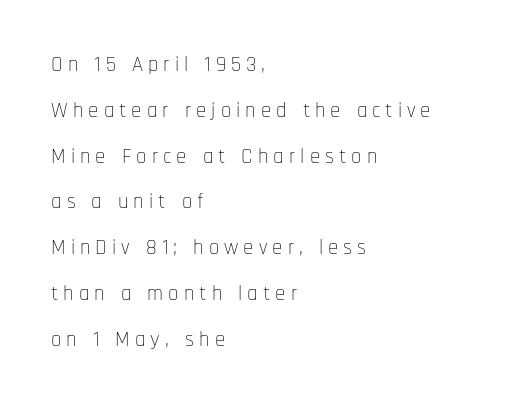
Honestly, the rows look like they've been pulled way apart. The letters stand straight up with perfectly vertical stems. Weight: regular or lighter. Glyph-to-glyph distance is far greater than everyday printed text.
